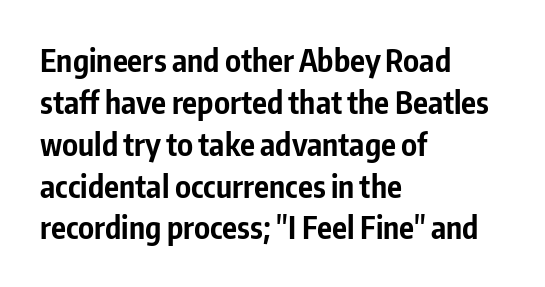
{"serif": "no", "italic": "no", "bold": "yes", "weight": "bold", "width": "condensed", "stroke_contrast": "low", "x_height": "medium", "monospaced": "no", "underline": "no", "align": "left", "line_spacing": "normal", "line_spacing_ratio": 1.35, "letter_spacing": "normal", "letter_spacing_em": 0.0, "glyph_px": 31}
